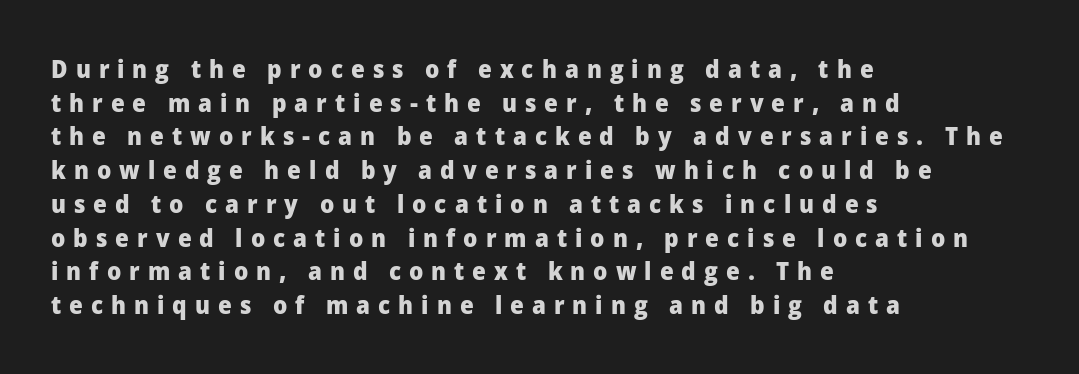
{"italic": "no", "bold": "yes", "underline": "no", "align": "left", "line_spacing": "normal", "line_spacing_ratio": 1.35, "letter_spacing": "wide", "letter_spacing_em": 0.32, "glyph_px": 25}
